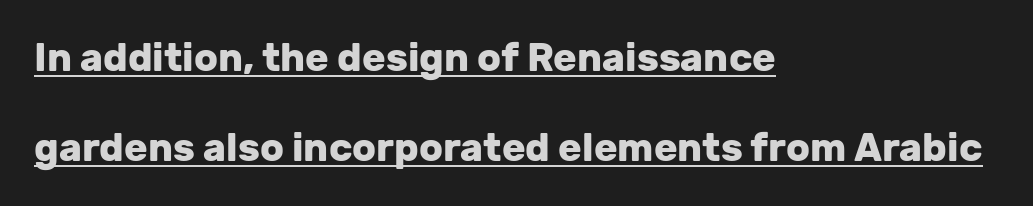
Q: Is the text bold? A: Yes.
Q: Is the text italic (slanted)? A: No, it is upright.
Q: Is the typeface a serif or a sans-serif typeface? A: Sans-serif.
Q: Is the text underlined? A: Yes.
Q: How is the paragraph aligned? A: Left-aligned.
Q: Is the spacing between letters normal or unusually wide? A: Normal.
Q: Is the spacing between lines tight, normal or loose? A: Loose.
Q: Width (condensed, normal, or wide)? A: Normal.
Q: Stroke contrast? A: Low.
Q: x-height? A: Medium.
Q: Monospaced? A: No.
